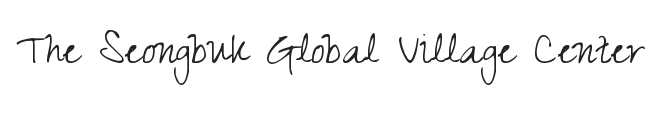
Q: Is the text bold? A: No.
Q: Is the text italic (slanted)? A: No, it is upright.
Q: Is the typeface a serif or a sans-serif typeface? A: Sans-serif.
Q: Is the text underlined? A: No.
Q: Is the spacing between letters normal or unusually wide? A: Normal.
Q: Width (condensed, normal, or wide)? A: Condensed.
Q: Stroke contrast? A: Medium.
Q: x-height? A: Small.
Q: Monospaced? A: No.
